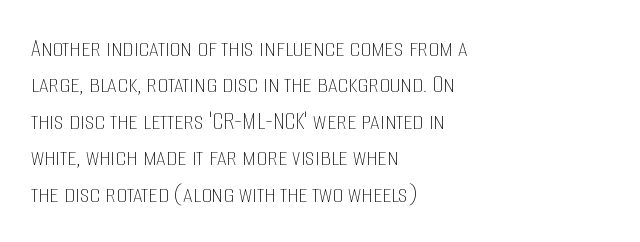
Q: Is the text bold? A: No.
Q: Is the text italic (slanted)? A: No, it is upright.
Q: Is the text underlined? A: No.
Q: How is the paragraph aligned? A: Left-aligned.
Q: Is the spacing between letters normal or unusually wide? A: Normal.
Q: Is the spacing between lines tight, normal or loose? A: Normal.
